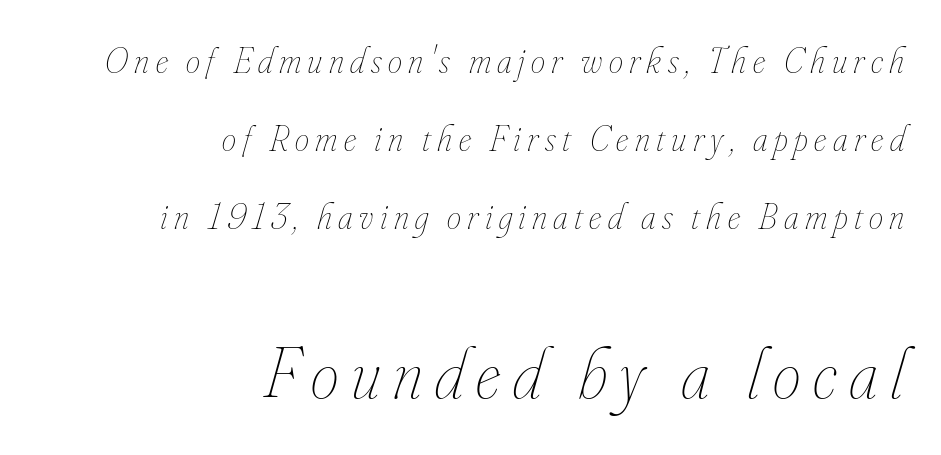
Q: Is the text bold? A: No.
Q: Is the text italic (slanted)? A: Yes, it leans right by about 16 degrees.
Q: Is the text underlined? A: No.
Q: How is the paragraph aligned? A: Right-aligned.
Q: Is the spacing between lines tight, normal or loose? A: Loose.
Q: Which block of text is set in a larger size, the first (top) or the second (bottom)? A: The second (bottom) one.
Q: Width (condensed, normal, or wide)? A: Condensed.
Q: Stroke contrast? A: Low.
Q: x-height? A: Small.
Q: Monospaced? A: No.
